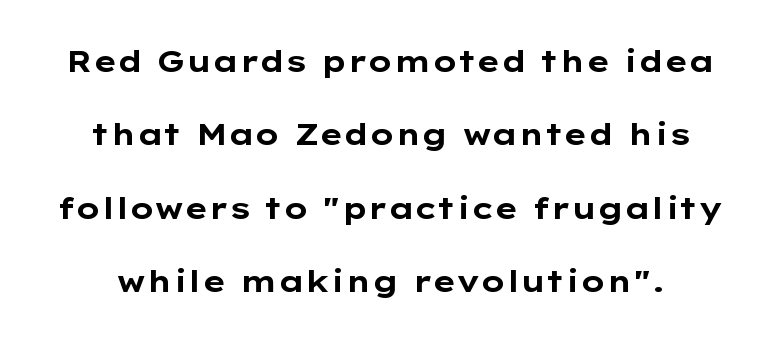
{"serif": "no", "italic": "no", "bold": "yes", "weight": "bold", "width": "wide", "stroke_contrast": "low", "x_height": "medium", "monospaced": "no", "underline": "no", "line_spacing": "loose", "line_spacing_ratio": 2.45, "letter_spacing": "normal", "letter_spacing_em": 0.0, "glyph_px": 30}
